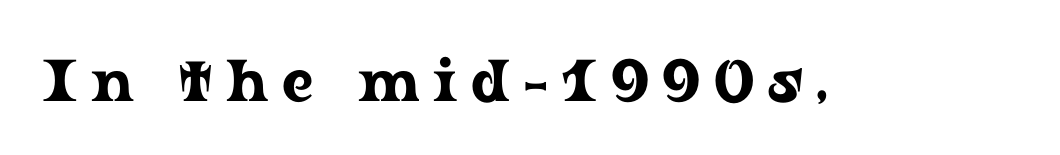
{"serif": "yes", "italic": "no", "width": "wide", "stroke_contrast": "low", "x_height": "medium", "monospaced": "no", "underline": "no", "letter_spacing": "wide", "letter_spacing_em": 0.23, "glyph_px": 59}
